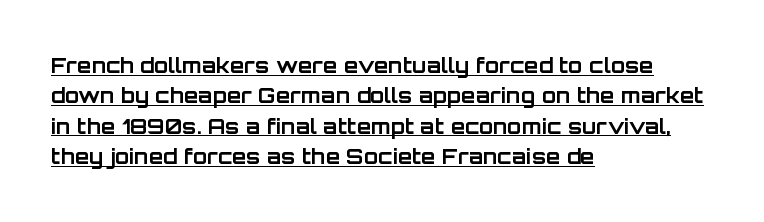
The image shows 21 px bold type, upright; set left-aligned, normal line spacing (1.45x), normal letter spacing, underlined.
